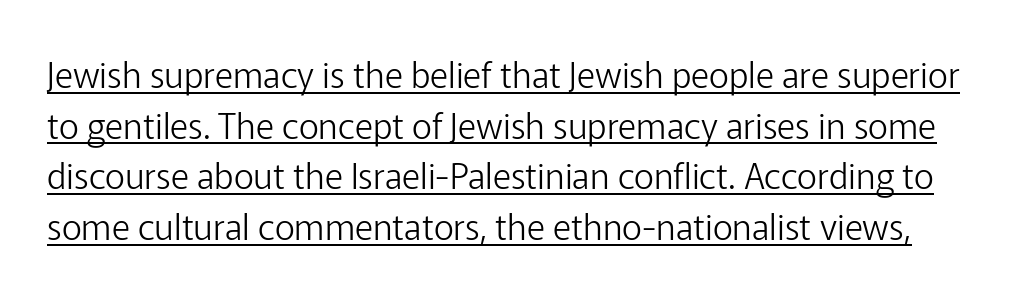
The image shows 35 px light sans-serif type, upright; set normal line spacing (1.45x), normal letter spacing, underlined; low stroke contrast and a medium x-height.
